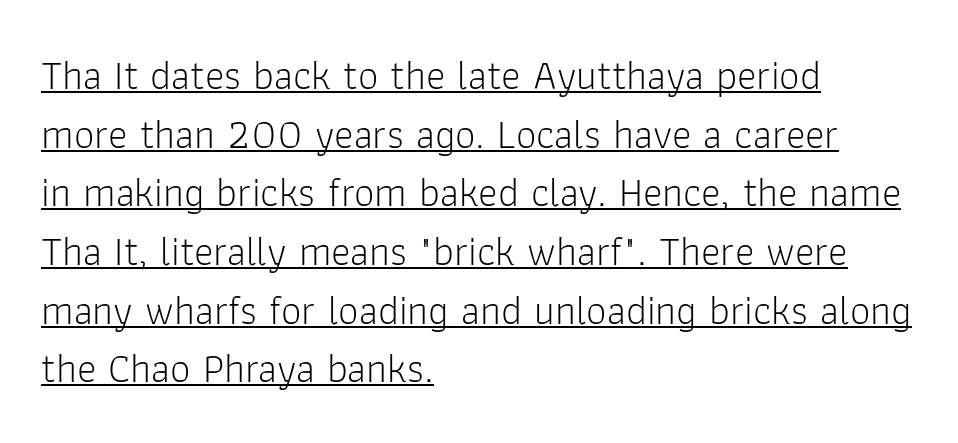
{"serif": "no", "italic": "no", "bold": "no", "weight": "light", "width": "normal", "stroke_contrast": "low", "x_height": "medium", "monospaced": "no", "underline": "yes", "align": "left", "line_spacing": "normal", "line_spacing_ratio": 1.43, "letter_spacing": "normal", "letter_spacing_em": 0.0, "glyph_px": 41}
